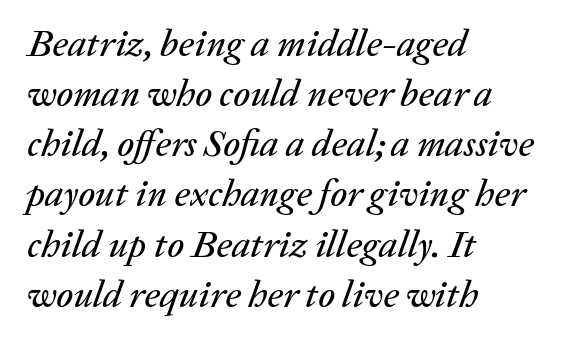
Honestly, the row spacing looks completely unremarkable. The gaps between neighbouring characters are ordinary and unremarkable. An italicized treatment has been applied to the whole sample. Beneath every word, the page is bare.
